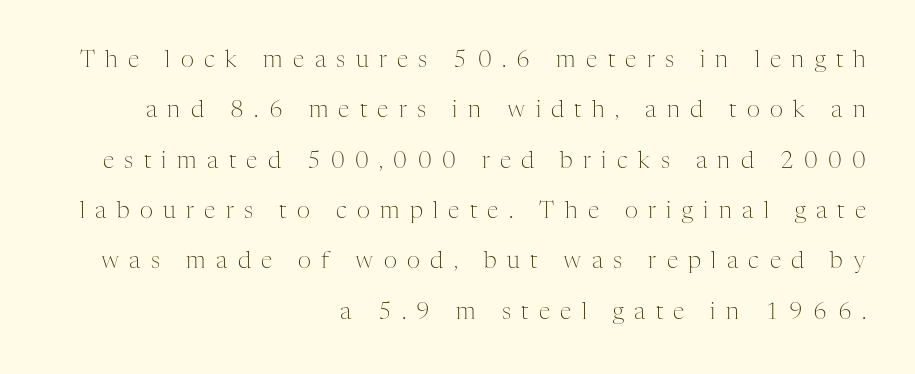
The specimen omits any rule beneath the text block's lines. This is not heavy type; no bold has been used. Italic? Not at all — the glyphs are vertical. Horizontal bands of white between lines are thick stripes. Words appear elongated and porous because spacing is wide. Horizontally, the lines are justified to the trailing edge only.
